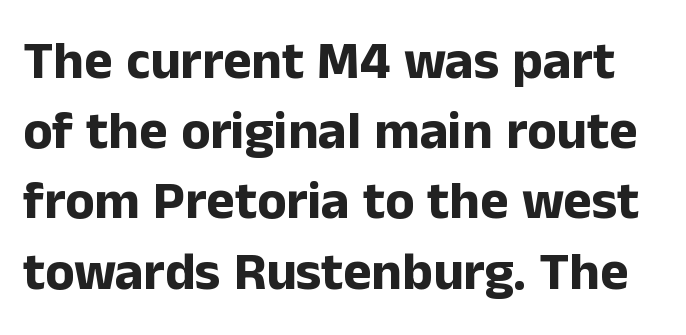
These lines carry a lot of weight — the face is fully bold. What kind of face is this? One without serifs — a sans. Words appear dense and cohesive because spacing is normal. This sample keeps an unexceptional amount of space between lines. Quick note: not italic, upright. Underline: absent.
